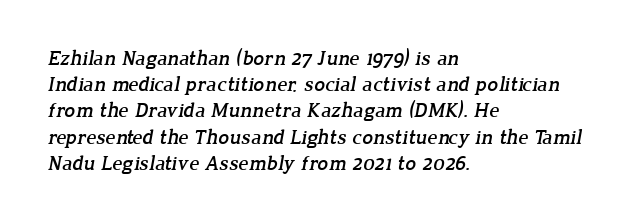
{"underline": "no", "align": "left", "line_spacing": "normal", "line_spacing_ratio": 1.25, "letter_spacing": "normal", "letter_spacing_em": 0.0, "glyph_px": 21}
